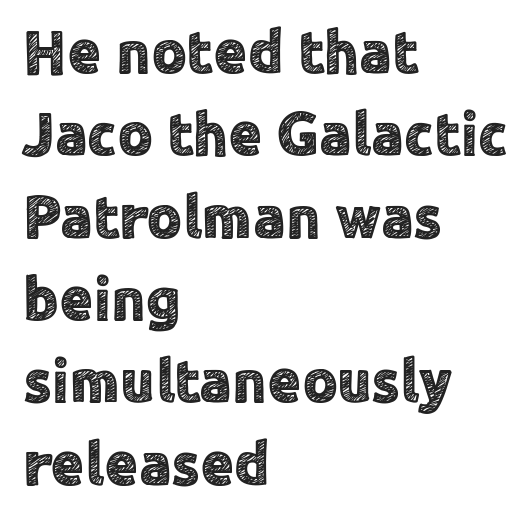
The image shows 61 px sans-serif type, upright; set left-aligned, normal line spacing (1.35x), normal letter spacing, not underlined; a medium x-height.
